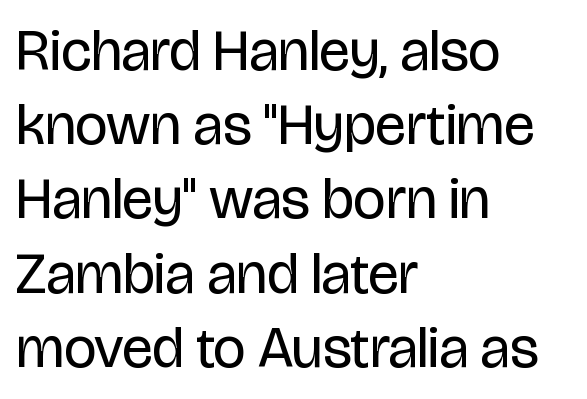
The image shows 58 px regular-weight, condensed sans-serif type, upright; set left-aligned, normal line spacing (1.28x), normal letter spacing, not underlined; low stroke contrast and a large x-height.
